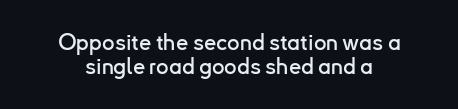
{"italic": "no", "underline": "no", "line_spacing": "tight", "line_spacing_ratio": 1.08, "letter_spacing": "normal", "letter_spacing_em": 0.0, "glyph_px": 22}
